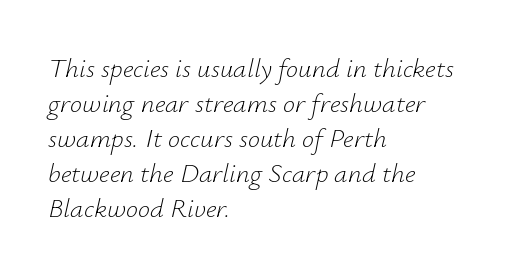
Check under the words: just untouched page. The weight tops out at a normal text grade. Style check: oblique. The rendering uses a moderate line-height, typical for paragraphs.
